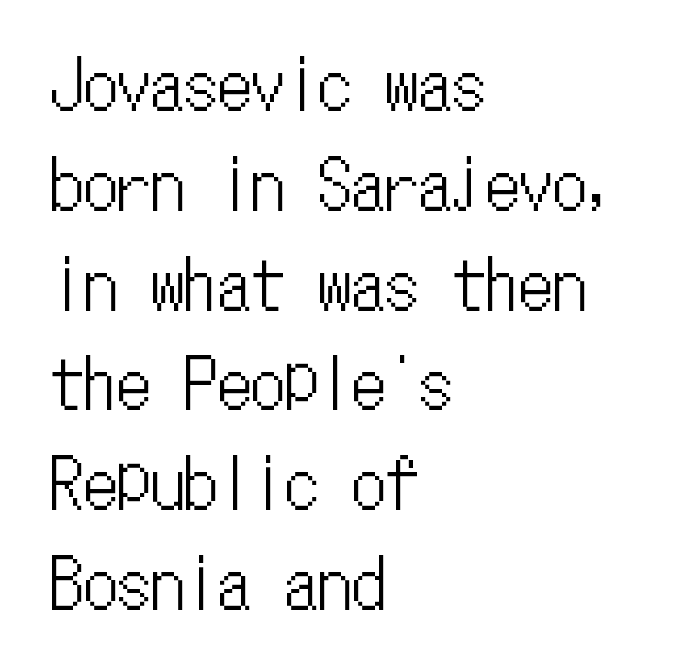
What stands out about the letter spacing? Nothing — it is the standard amount. Do the letters lean? They stand straight. Check under the words: just untouched page. Is there much room between lines? A standard amount, neither cramped nor airy. Reading down the block, your eye returns to a fixed left position each line. Note the uniform advance width — an 'i' takes as much space as an 'm'.
